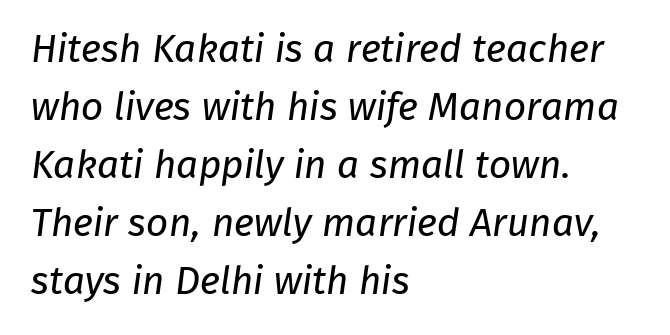
The image shows 39 px regular-weight sans-serif type; set left-aligned, normal line spacing (1.49x), normal letter spacing, not underlined; low stroke contrast and a medium x-height.
